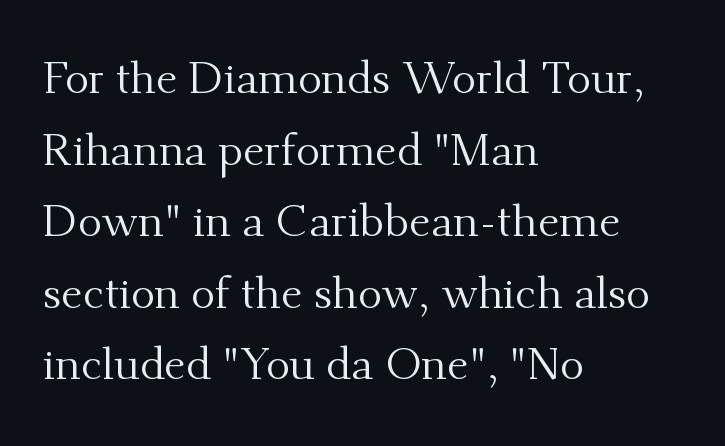
{"serif": "yes", "italic": "no", "bold": "no", "weight": "regular", "width": "normal", "stroke_contrast": "medium", "x_height": "small", "monospaced": "no", "underline": "no", "align": "left", "line_spacing": "normal", "line_spacing_ratio": 1.59, "letter_spacing": "normal", "letter_spacing_em": 0.0, "glyph_px": 45}
